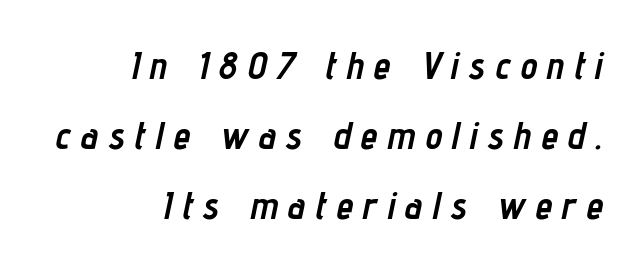
Any mark beneath the type? The region is blank. Italic? Definitely — the glyphs are oblique. The letters are bold, with thick, heavy strokes. The rendering uses natural spacing where letterforms have individual widths.
